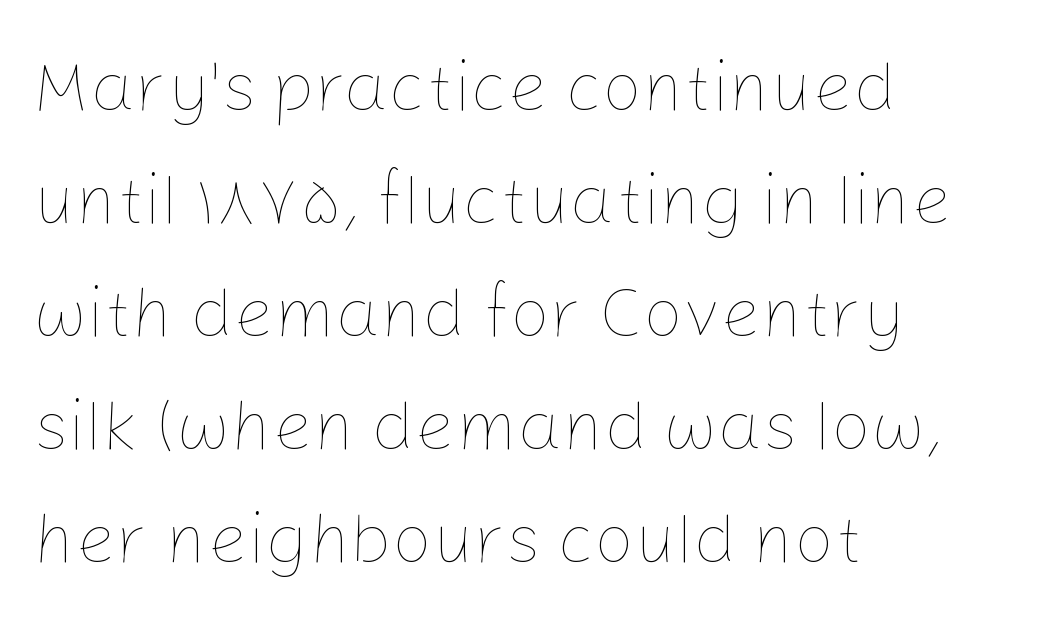
The passage shown is not underscored anywhere. The font sits on the lighter half of the weight spectrum, regular included. The face used here is proportionally spaced, like ordinary book or web type. These lines keep a tight, regular rhythm from letter to letter.
